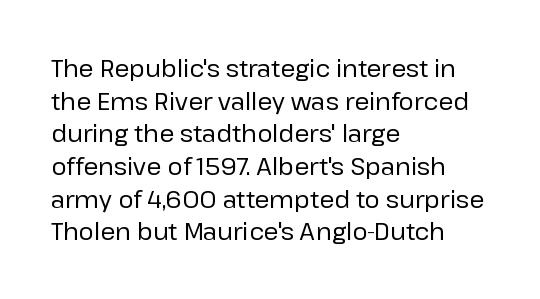
Plain, unruled lines of type. Ordinary non-slanted type is in use. Does extra space separate the letters? No, they use regular spacing. This is not heavy type; no bold has been used. These lines sit exactly where default settings would place them. Reading down the block, your eye returns to a fixed left position each line.
